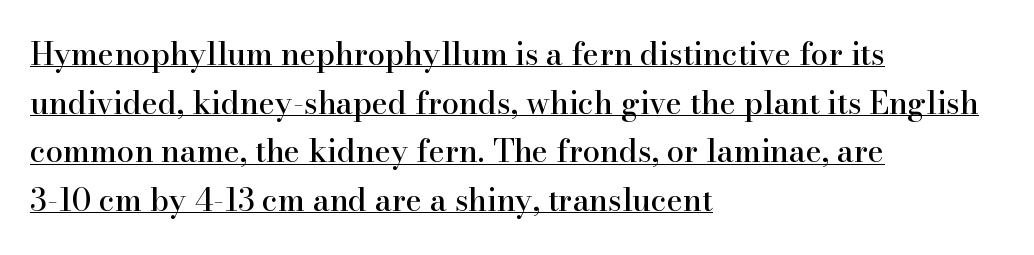
Q: Is the text italic (slanted)? A: No, it is upright.
Q: Is the typeface a serif or a sans-serif typeface? A: Serif.
Q: Is the text underlined? A: Yes.
Q: How is the paragraph aligned? A: Left-aligned.
Q: Is the spacing between letters normal or unusually wide? A: Normal.
Q: Is the spacing between lines tight, normal or loose? A: Normal.
Q: Width (condensed, normal, or wide)? A: Normal.
Q: Stroke contrast? A: High.
Q: x-height? A: Small.
Q: Monospaced? A: No.
